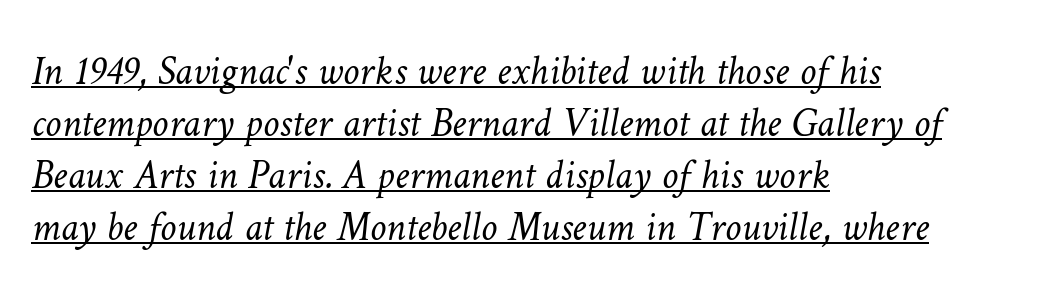
Nothing unusual about the tracking: characters are spaced as the font intends. These lines are rendered in a variable-pitch font. The face looks like a standard text weight, possibly lighter. Does the copy run flush right? No — it runs flush left. Students, observe the line beneath the letters — that is underlining.
